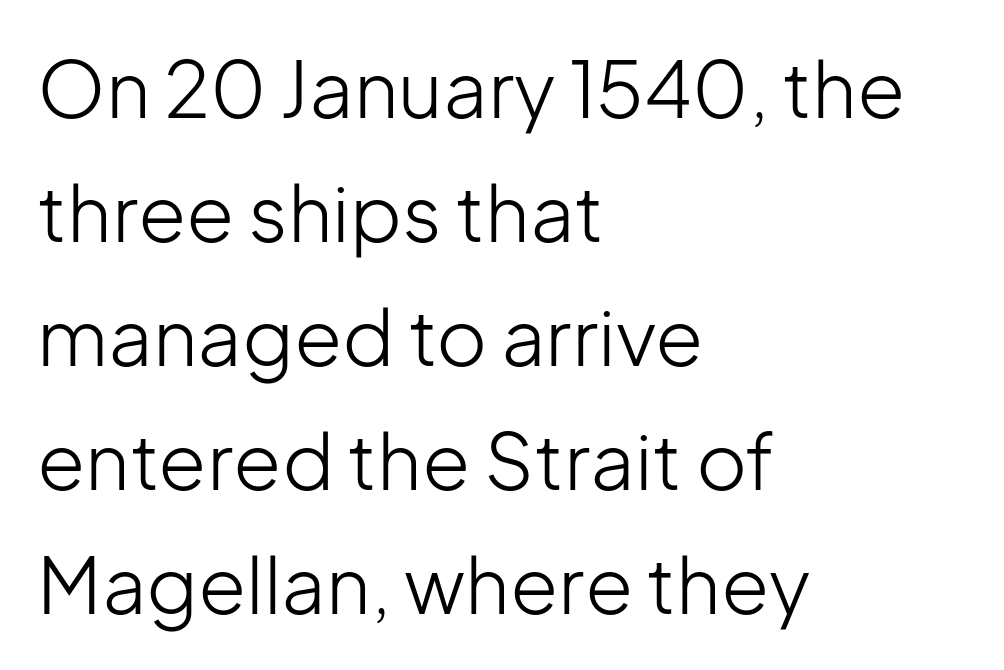
The axis of the letterforms is exactly vertical. The lines sit at an ordinary, default distance from one another. Horizontally, the lines are justified to the leading edge only. No extra tracking has been applied to these lines.
